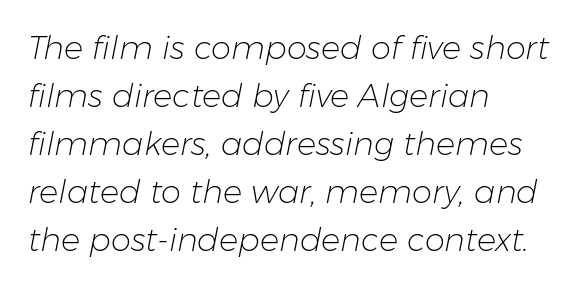
Notice how descenders clear the ascenders below comfortably — that's standard leading. Caption: multi-line text, flush left, ragged right. Each letter keeps its own natural width here, so spacing adapts to shape. Compared with a typical body face, this is equally light or lighter still. Nobody drew a line under any word here. This sample uses an oblique cut, with every glyph tilted off the vertical.
